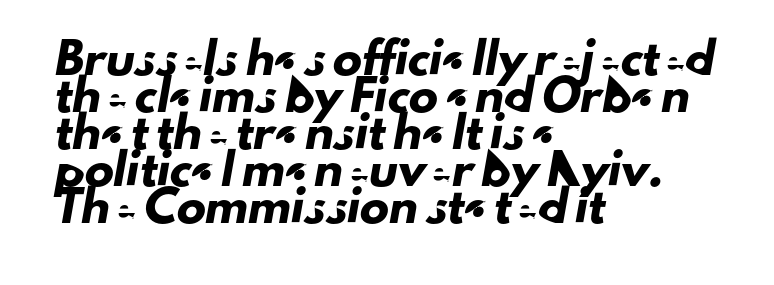
Q: Is the typeface a serif or a sans-serif typeface? A: Sans-serif.
Q: Is the text underlined? A: No.
Q: How is the paragraph aligned? A: Left-aligned.
Q: Is the spacing between letters normal or unusually wide? A: Normal.
Q: Is the spacing between lines tight, normal or loose? A: Normal.
Q: Width (condensed, normal, or wide)? A: Normal.
Q: Stroke contrast? A: Low.
Q: x-height? A: Small.
Q: Monospaced? A: No.
